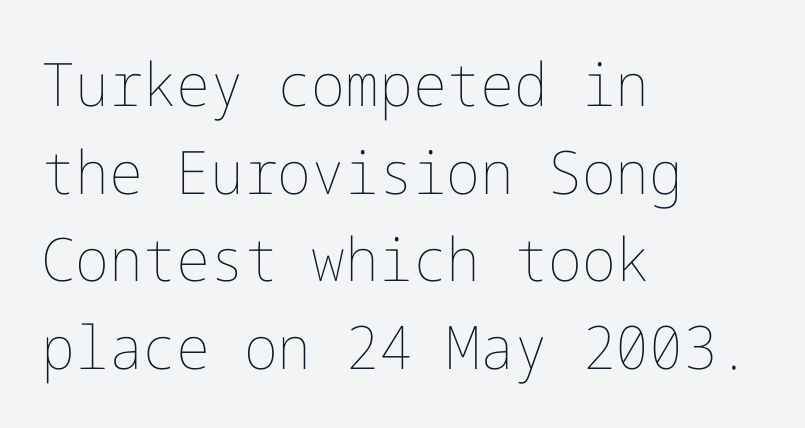
The image shows 60 px thin type, upright; set left-aligned, normal line spacing (1.46x), normal letter spacing, not underlined; low stroke contrast and a medium x-height.
